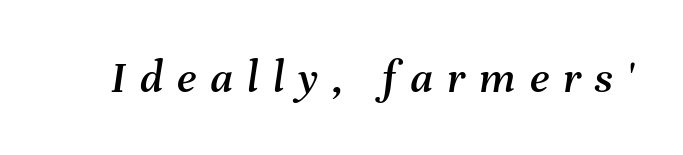
Q: Is the text italic (slanted)? A: Yes, it leans right by about 8 degrees.
Q: Is the text underlined? A: No.
Q: Is the spacing between letters normal or unusually wide? A: Unusually wide.
Q: Width (condensed, normal, or wide)? A: Normal.
Q: Stroke contrast? A: Medium.
Q: x-height? A: Medium.
Q: Monospaced? A: No.
